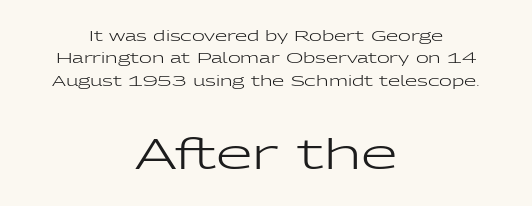
These lines sit exactly where default settings would place them. The passage shown has conventional tracking throughout. No feet cap the strokes, marking this as sans-serif type. Any mark beneath the type? The region is blank. This is the regular roman posture of the typeface.
